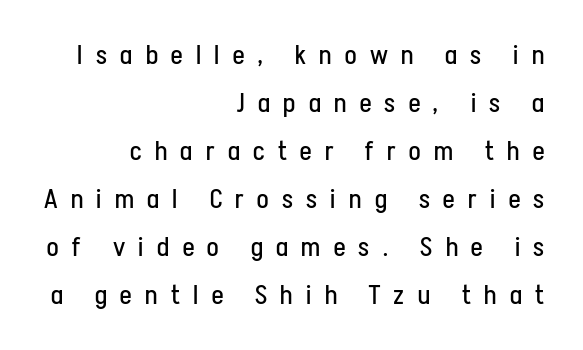
Q: Is the text bold? A: No.
Q: Is the text italic (slanted)? A: No, it is upright.
Q: Is the text underlined? A: No.
Q: How is the paragraph aligned? A: Right-aligned.
Q: Is the spacing between letters normal or unusually wide? A: Unusually wide.
